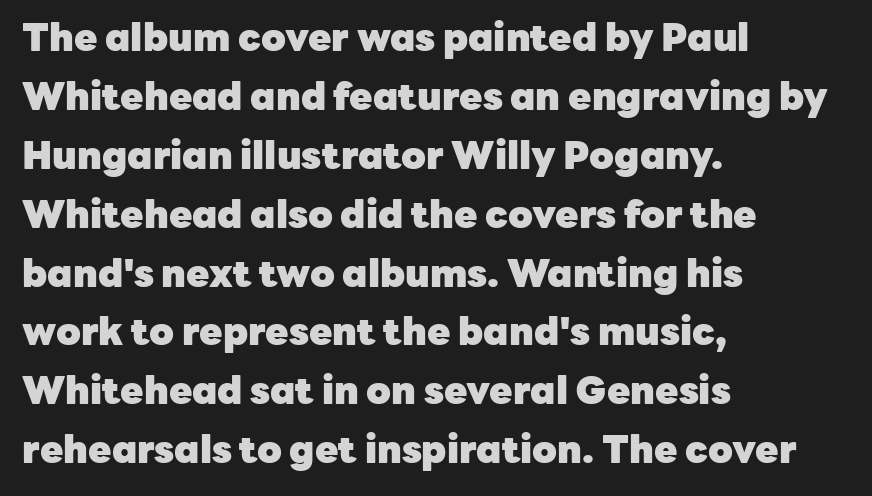
You could not count columns in this text — the font is proportionally spaced. This sample keeps an unexceptional amount of space between lines. Layout note: lines flush left. Words float on clear page, feet unadorned. The passage shown has conventional tracking throughout. Every character sits straight up, as roman type does.
